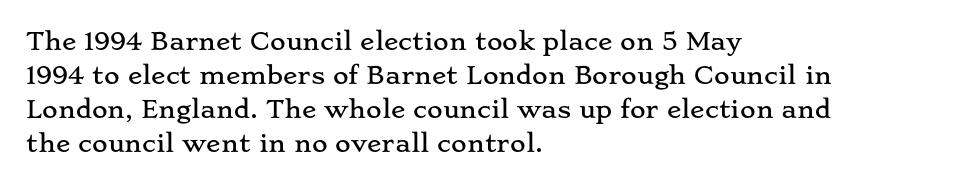
Each word holds together tightly as a unit, with standard inter-letter gaps. Horizontally, the lines are justified to the leading edge only. Check the space under the baseline: it is left empty. Leading matches the norm, producing a regular column.
